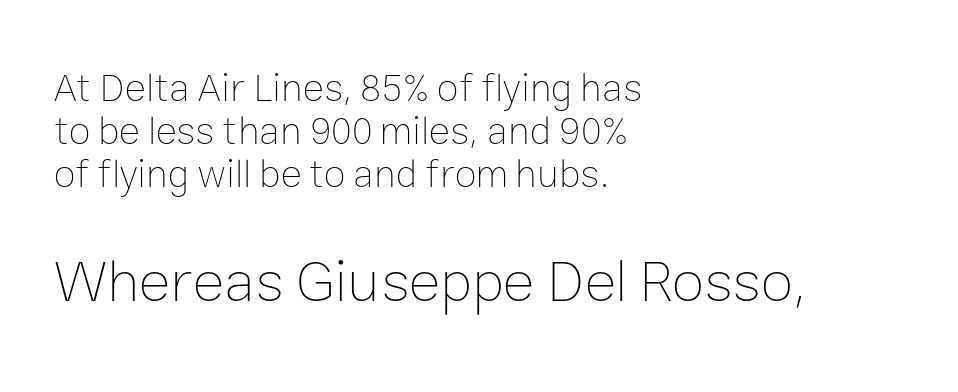
Short note: letters normally spaced. Here the designer chose a conventional face with non-uniform glyph widths. Line starts are locked; line ends wander. The type sits square on the baseline with zero lean. Ink coverage per letter is moderate at most. The zone under the glyphs is completely vacant.
